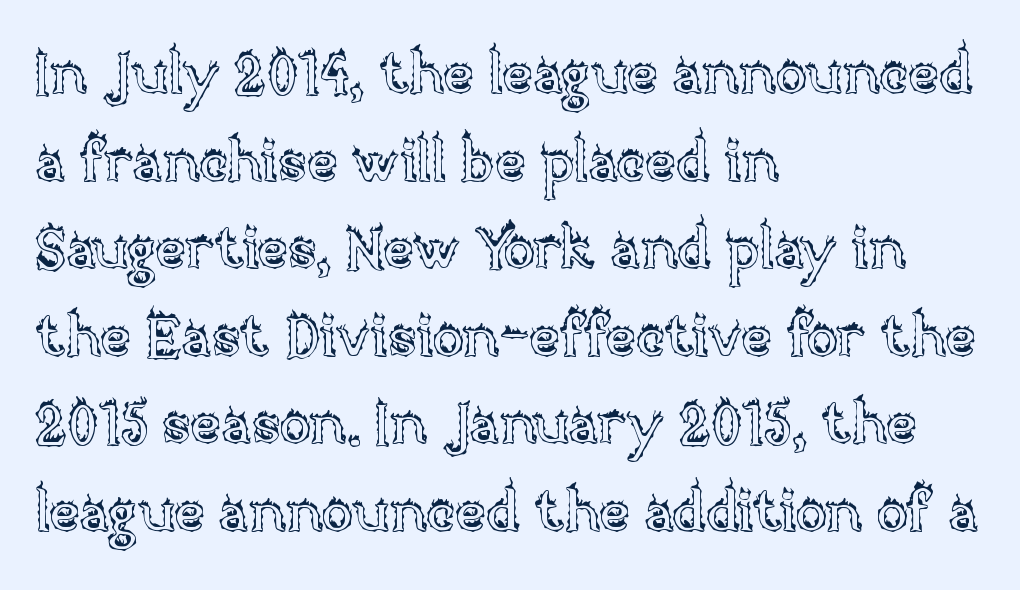
{"italic": "no", "width": "normal", "x_height": "large", "monospaced": "no", "underline": "no", "align": "left", "line_spacing": "normal", "line_spacing_ratio": 1.51, "letter_spacing": "normal", "letter_spacing_em": 0.0, "glyph_px": 58}
